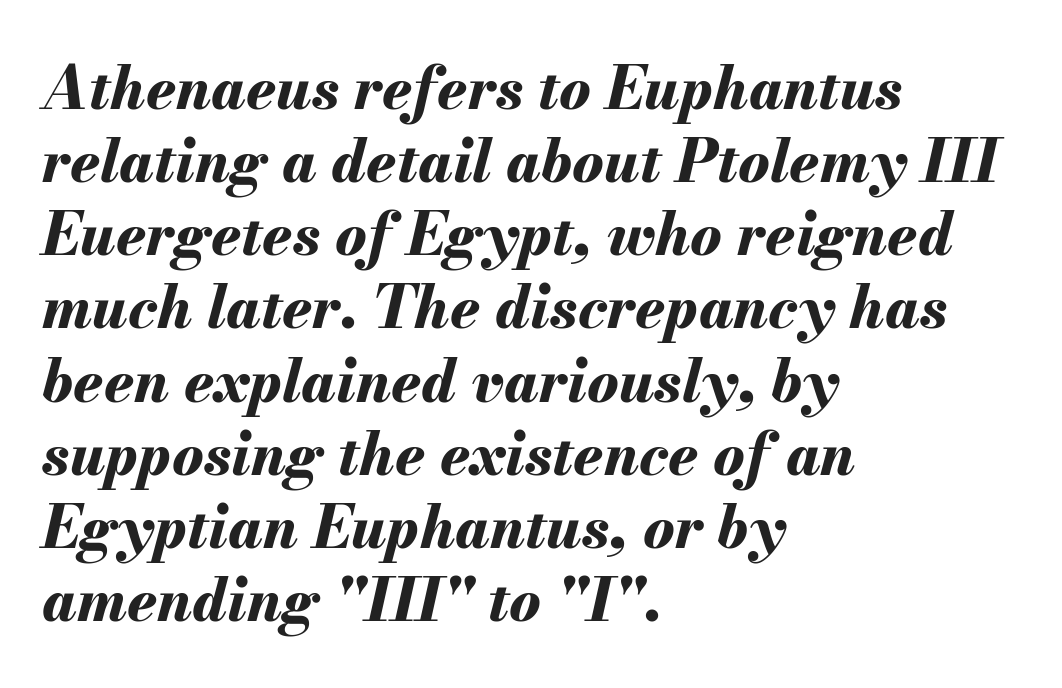
{"italic": "yes", "lean": "right", "slant_degrees": 13, "bold": "yes", "weight": "bold", "width": "normal", "stroke_contrast": "medium", "x_height": "small", "monospaced": "no", "underline": "no", "align": "left", "line_spacing_ratio": 1.24, "letter_spacing": "normal", "letter_spacing_em": 0.0, "glyph_px": 59}
